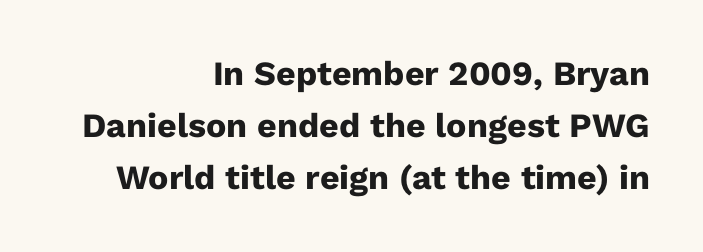
{"serif": "no", "italic": "no", "bold": "yes", "weight": "heavy", "width": "normal", "stroke_contrast": "low", "x_height": "medium", "monospaced": "no", "underline": "no", "align": "right", "line_spacing": "normal", "line_spacing_ratio": 1.53, "letter_spacing": "normal", "letter_spacing_em": 0.0, "glyph_px": 34}
